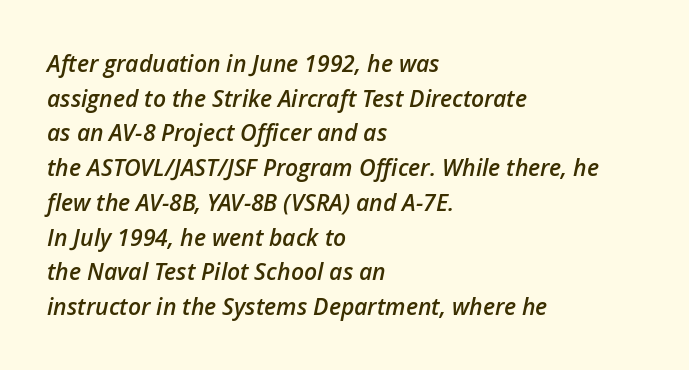
{"italic": "yes", "lean": "right", "slant_degrees": 12, "bold": "semi", "underline": "no", "align": "left", "line_spacing": "normal", "line_spacing_ratio": 1.51, "letter_spacing": "normal", "letter_spacing_em": 0.0, "glyph_px": 23}
